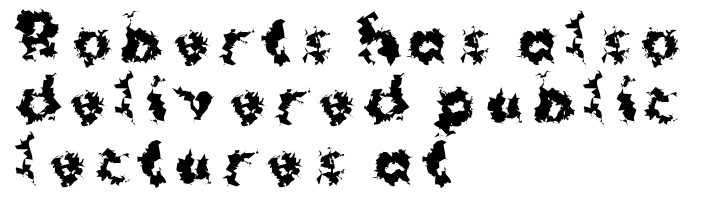
The image shows 57 px bold sans-serif type, upright; set left-aligned, tight line spacing (1.06x), not underlined; medium stroke contrast and a medium x-height.
